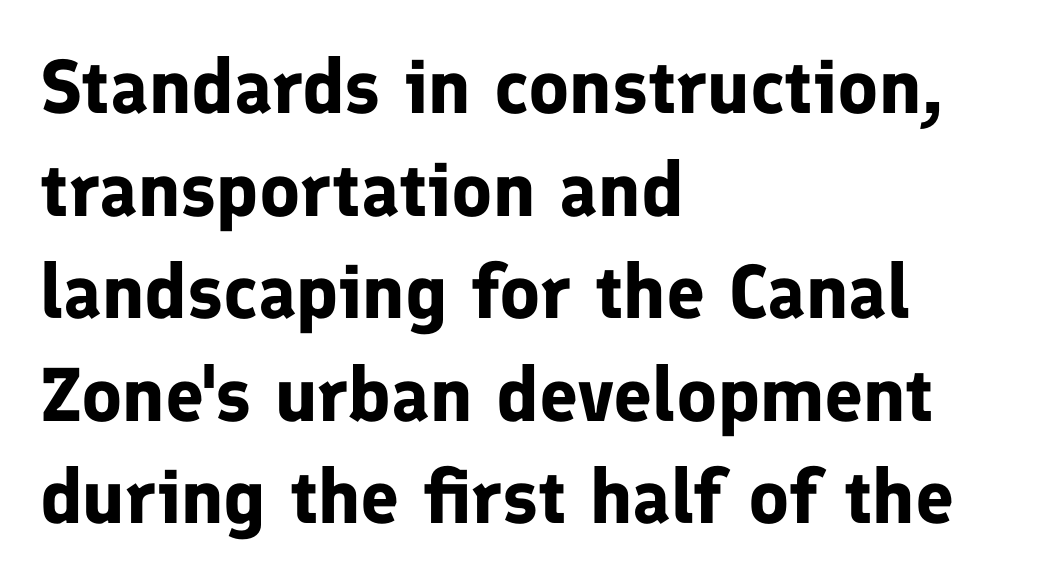
{"serif": "no", "italic": "no", "bold": "yes", "weight": "bold", "width": "normal", "stroke_contrast": "low", "x_height": "medium", "monospaced": "no", "underline": "no", "align": "left", "line_spacing": "normal", "line_spacing_ratio": 1.35, "letter_spacing": "normal", "letter_spacing_em": 0.0, "glyph_px": 76}
